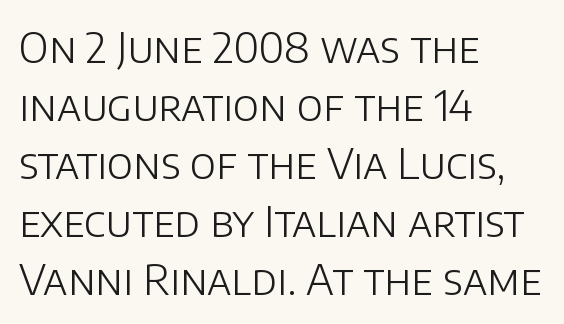
Q: Is the text bold? A: No.
Q: Is the text italic (slanted)? A: No, it is upright.
Q: Is the typeface a serif or a sans-serif typeface? A: Sans-serif.
Q: Is the text underlined? A: No.
Q: How is the paragraph aligned? A: Left-aligned.
Q: Is the spacing between letters normal or unusually wide? A: Normal.
Q: Is the spacing between lines tight, normal or loose? A: Normal.
Q: Width (condensed, normal, or wide)? A: Normal.
Q: Stroke contrast? A: Low.
Q: x-height? A: Large.
Q: Monospaced? A: No.
